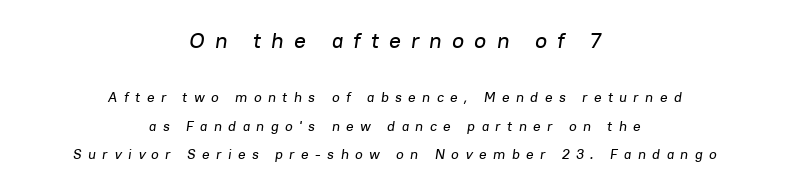
{"italic": "yes", "lean": "right", "slant_degrees": 8, "underline": "no", "align": "center", "line_spacing": "loose", "line_spacing_ratio": 2.03, "letter_spacing": "wide", "letter_spacing_em": 0.46, "larger_block": "first", "size_ratio": 1.57, "glyph_px": 22}
